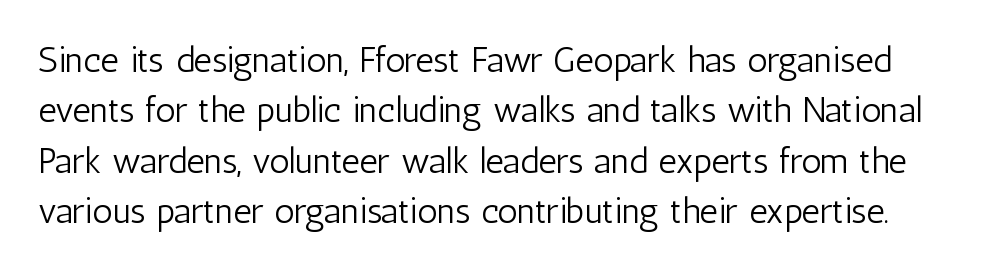
You can tell it's not italic because the verticals are truly vertical. The passage shown is not underscored anywhere. Baseline-to-baseline distance is the conventional proportion of letter height. Tracking here is standard; glyphs follow each other at the usual distance. Spacing verdict: proportional, widths tailored to each character. The letterforms sit at book weight or below.
